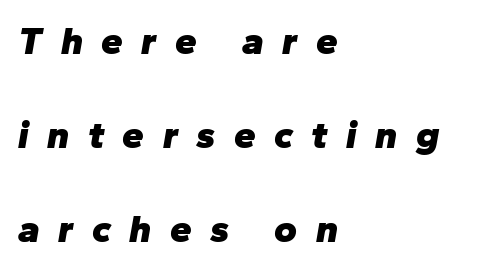
Q: Is the text bold? A: Yes.
Q: Is the text italic (slanted)? A: Yes, it leans right by about 10 degrees.
Q: Is the text underlined? A: No.
Q: How is the paragraph aligned? A: Left-aligned.
Q: Is the spacing between letters normal or unusually wide? A: Unusually wide.
Q: Is the spacing between lines tight, normal or loose? A: Loose.
Q: Width (condensed, normal, or wide)? A: Normal.
Q: Stroke contrast? A: Low.
Q: x-height? A: Medium.
Q: Monospaced? A: No.
